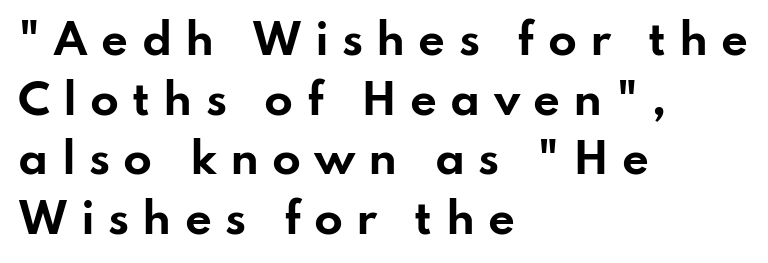
Q: Is the text bold? A: Yes.
Q: Is the text italic (slanted)? A: No, it is upright.
Q: Is the typeface a serif or a sans-serif typeface? A: Sans-serif.
Q: Is the text underlined? A: No.
Q: How is the paragraph aligned? A: Left-aligned.
Q: Is the spacing between letters normal or unusually wide? A: Unusually wide.
Q: Is the spacing between lines tight, normal or loose? A: Normal.
Q: Width (condensed, normal, or wide)? A: Wide.
Q: Stroke contrast? A: Low.
Q: x-height? A: Small.
Q: Monospaced? A: No.
